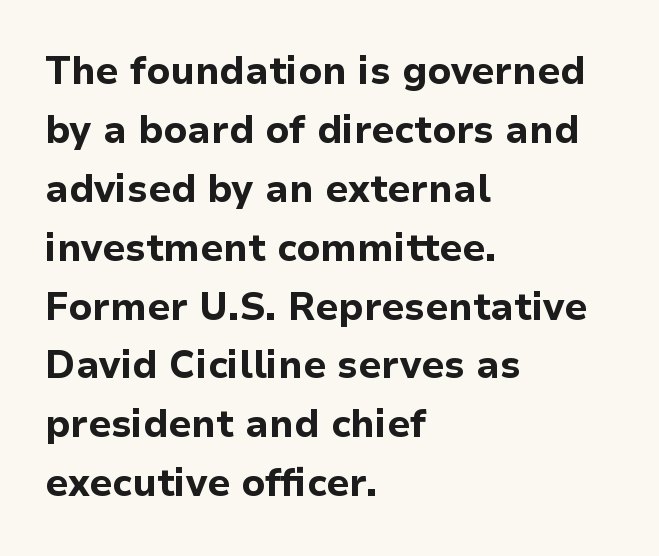
The image shows 38 px bold sans-serif type, upright; set left-aligned, normal line spacing (1.55x), normal letter spacing, not underlined; low stroke contrast and a medium x-height.
